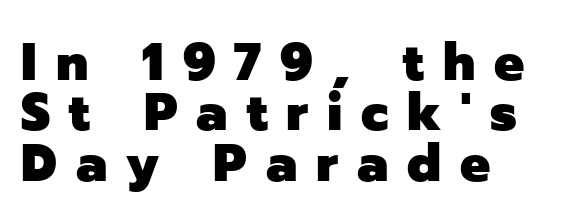
The image shows 53 px heavy sans-serif type, upright; set left-aligned, tight line spacing (0.95x), unusually wide letter spacing (+0.36 em), not underlined; low stroke contrast and a medium x-height.
